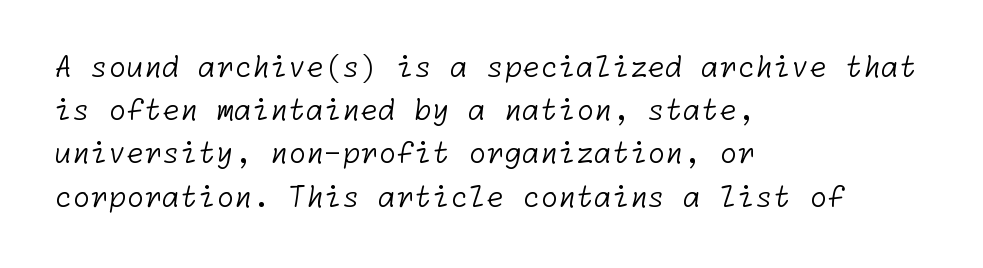
The paragraph shown leans on its left margin. The letterforms sit at book weight or below. Classification — sans serif. The lines sit at an ordinary, default distance from one another.
